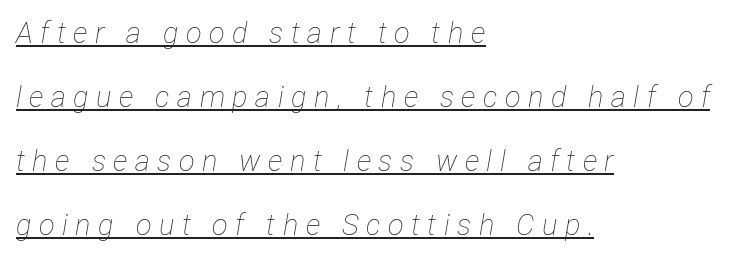
Q: Is the text bold? A: No.
Q: Is the text italic (slanted)? A: Yes, it leans right by about 12 degrees.
Q: Is the text underlined? A: Yes.
Q: How is the paragraph aligned? A: Left-aligned.
Q: Is the spacing between letters normal or unusually wide? A: Unusually wide.
Q: Is the spacing between lines tight, normal or loose? A: Loose.
Q: Width (condensed, normal, or wide)? A: Condensed.
Q: Stroke contrast? A: Low.
Q: x-height? A: Medium.
Q: Monospaced? A: No.
